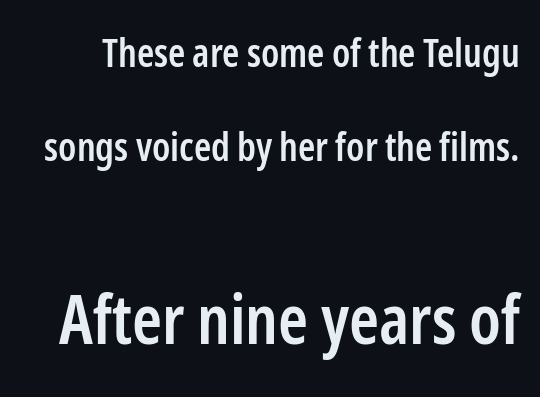
Q: Is the text bold? A: Semi-bold.
Q: Is the text italic (slanted)? A: No, it is upright.
Q: Is the typeface a serif or a sans-serif typeface? A: Sans-serif.
Q: Is the text underlined? A: No.
Q: Is the spacing between letters normal or unusually wide? A: Normal.
Q: Is the spacing between lines tight, normal or loose? A: Loose.
Q: Which block of text is set in a larger size, the first (top) or the second (bottom)? A: The second (bottom) one.
Q: Width (condensed, normal, or wide)? A: Condensed.
Q: Stroke contrast? A: Low.
Q: x-height? A: Medium.
Q: Monospaced? A: No.
